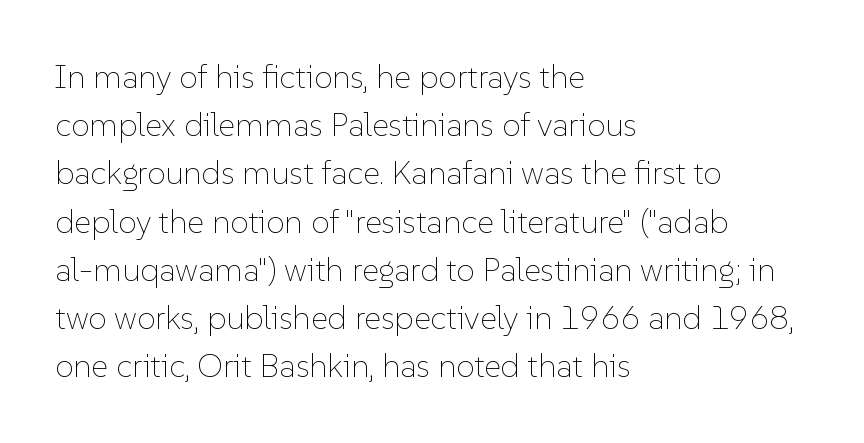
A typesetter would mark this as roman, not italic. Is this a fixed-width face? No — the glyphs have proportional, varying widths. Tracking value appears to be zero — textbook default spacing. The baseline area is clear.
